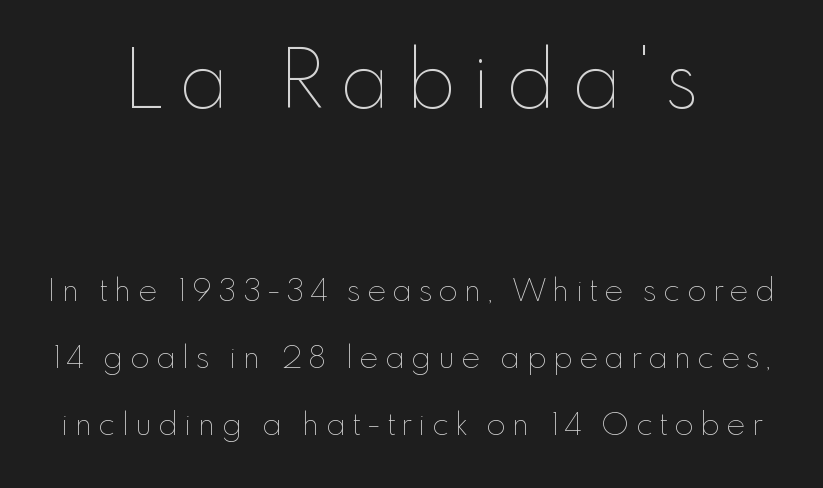
The image shows 80 px thin type, upright; set centered, loose line spacing (2.08x), not underlined; the first (top) block is 2.5x larger; low stroke contrast and a small x-height.
